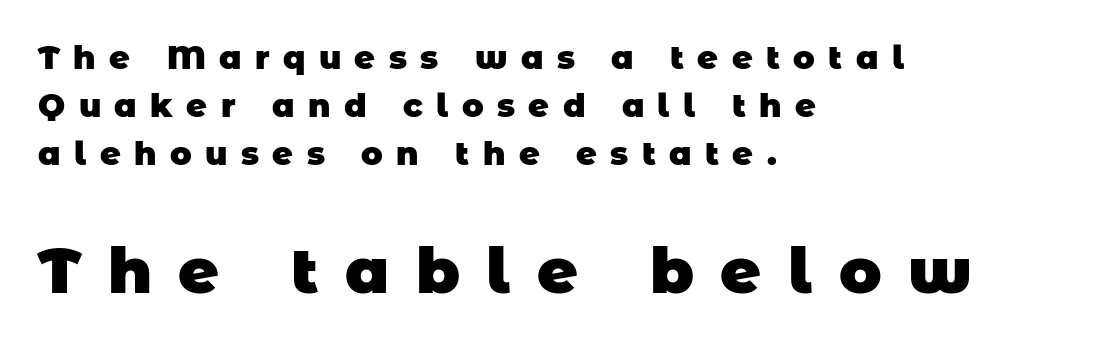
Q: Is the text bold? A: Yes.
Q: Is the typeface a serif or a sans-serif typeface? A: Sans-serif.
Q: Is the text underlined? A: No.
Q: How is the paragraph aligned? A: Left-aligned.
Q: Is the spacing between letters normal or unusually wide? A: Unusually wide.
Q: Is the spacing between lines tight, normal or loose? A: Normal.
Q: Which block of text is set in a larger size, the first (top) or the second (bottom)? A: The second (bottom) one.
Q: Width (condensed, normal, or wide)? A: Normal.
Q: Stroke contrast? A: Low.
Q: x-height? A: Large.
Q: Monospaced? A: No.
